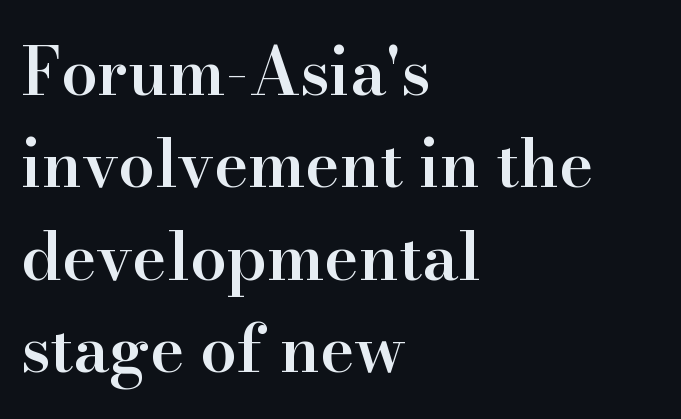
Q: Is the text bold? A: Semi-bold.
Q: Is the text italic (slanted)? A: No, it is upright.
Q: Is the typeface a serif or a sans-serif typeface? A: Serif.
Q: Is the text underlined? A: No.
Q: How is the paragraph aligned? A: Left-aligned.
Q: Is the spacing between letters normal or unusually wide? A: Normal.
Q: Is the spacing between lines tight, normal or loose? A: Normal.
Q: Width (condensed, normal, or wide)? A: Normal.
Q: Stroke contrast? A: High.
Q: x-height? A: Small.
Q: Monospaced? A: No.
